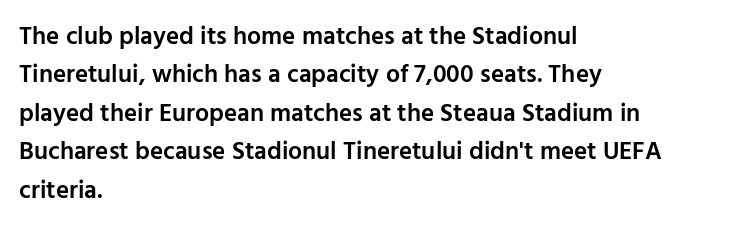
{"italic": "no", "bold": "semi", "underline": "no", "align": "left", "line_spacing": "normal", "line_spacing_ratio": 1.54, "letter_spacing": "normal", "letter_spacing_em": 0.0, "glyph_px": 25}
